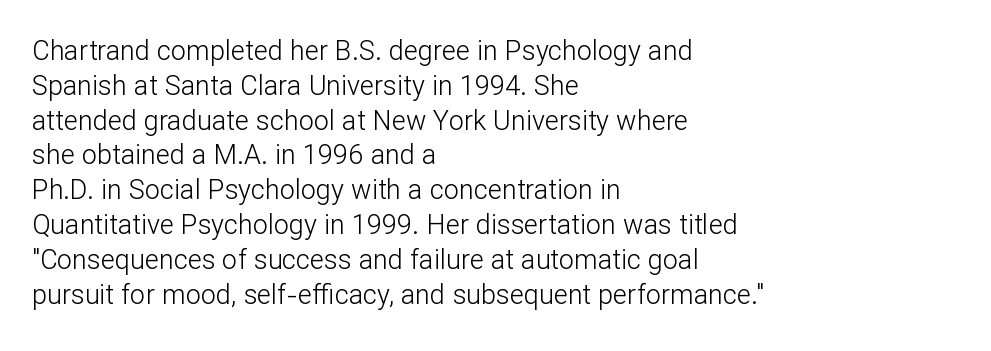
This sample keeps an unexceptional amount of space between lines. Characters remain perfectly vertical along every line. The gap between lines stays unmarked. Is this a heavy cut? Hardly; it is regular or lighter.
